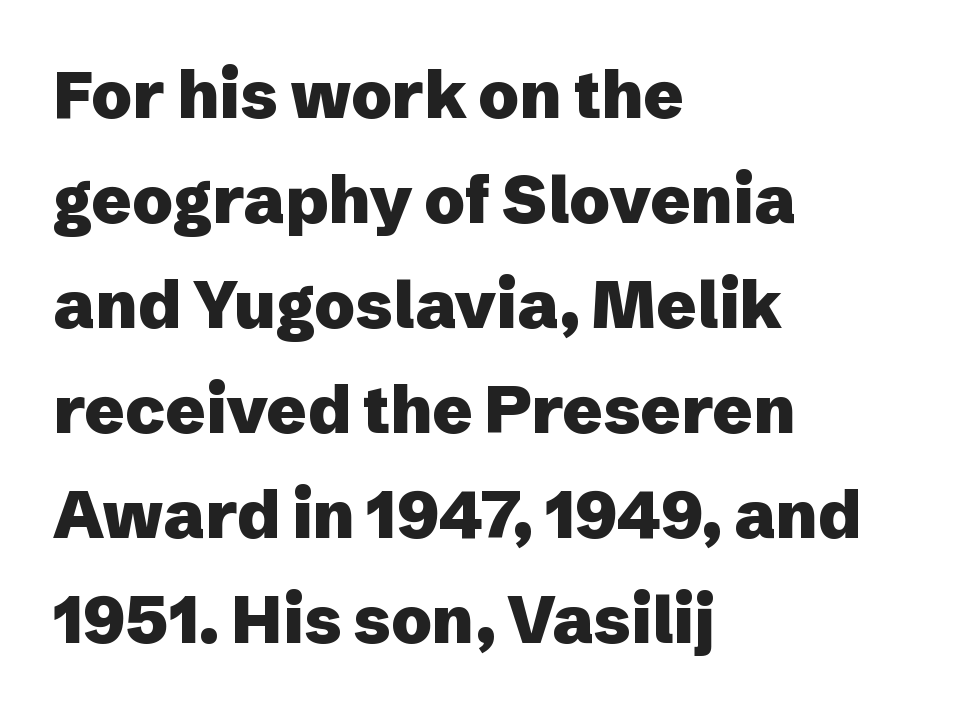
The image shows 66 px heavy sans-serif type, upright; set left-aligned, normal line spacing (1.59x), normal letter spacing, not underlined; low stroke contrast and a medium x-height.
